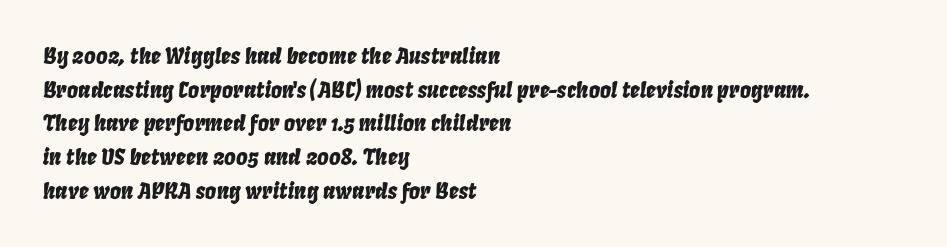
In terms of posture, this sample is oblique. Descenders hang freely into open space. The paragraph shown leans on its left margin. How would I describe the line gaps? Plain and ordinary. Observe the ordinary spacing: letters are neighbours, not strangers.
